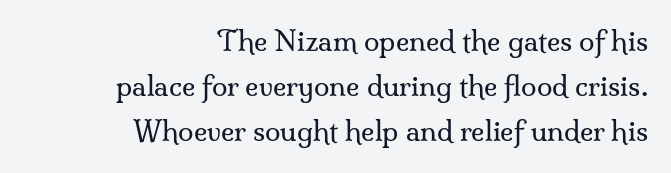
The image shows 28 px regular-weight serif type, upright; set right-aligned, normal line spacing (1.61x), normal letter spacing, not underlined; medium stroke contrast and a small x-height.
